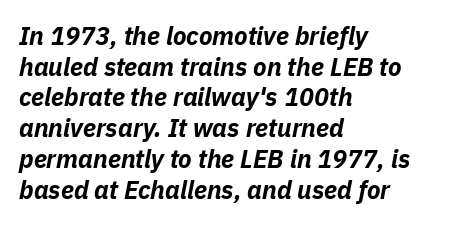
Which margin do the lines hug? The left one — the right edge is uneven. Just letters on the line, the space beneath them empty. The sample has been set heavy, in full bold. There is no visible air inserted between adjacent glyphs. This sample uses an oblique cut, with every glyph tilted off the vertical.
